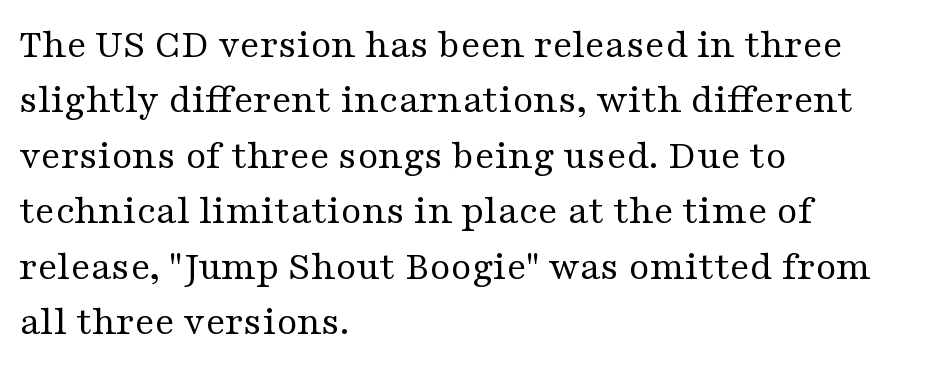
Q: Is the text bold? A: No.
Q: Is the text italic (slanted)? A: No, it is upright.
Q: Is the typeface a serif or a sans-serif typeface? A: Serif.
Q: Is the text underlined? A: No.
Q: How is the paragraph aligned? A: Left-aligned.
Q: Is the spacing between letters normal or unusually wide? A: Normal.
Q: Is the spacing between lines tight, normal or loose? A: Normal.
Q: Width (condensed, normal, or wide)? A: Wide.
Q: Stroke contrast? A: Medium.
Q: x-height? A: Medium.
Q: Monospaced? A: No.
